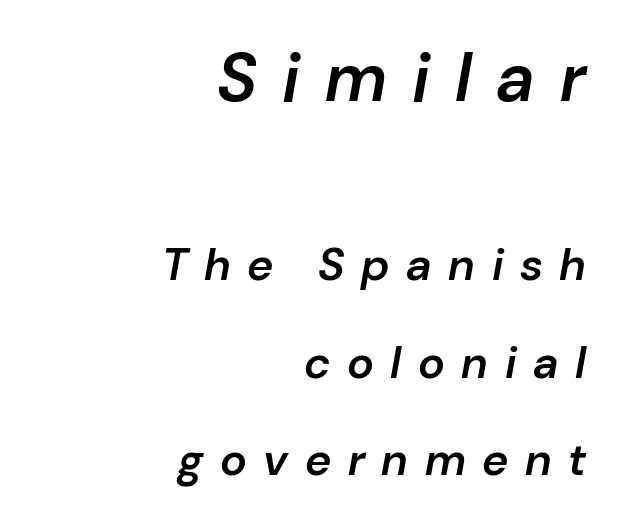
Q: Is the text bold? A: Semi-bold.
Q: Is the text italic (slanted)? A: Yes, it leans right by about 10 degrees.
Q: Is the text underlined? A: No.
Q: How is the paragraph aligned? A: Right-aligned.
Q: Is the spacing between letters normal or unusually wide? A: Unusually wide.
Q: Is the spacing between lines tight, normal or loose? A: Loose.
Q: Which block of text is set in a larger size, the first (top) or the second (bottom)? A: The first (top) one.
Q: Width (condensed, normal, or wide)? A: Normal.
Q: Stroke contrast? A: Low.
Q: x-height? A: Medium.
Q: Monospaced? A: No.
